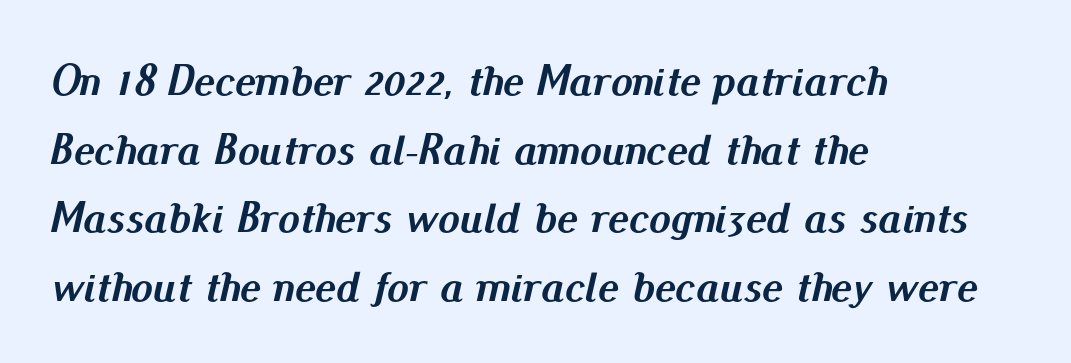
{"italic": "yes", "lean": "right", "slant_degrees": 13, "bold": "yes", "weight": "semibold", "width": "normal", "stroke_contrast": "medium", "x_height": "small", "monospaced": "no", "underline": "no", "align": "left", "line_spacing": "normal", "line_spacing_ratio": 1.56, "letter_spacing": "normal", "letter_spacing_em": 0.0, "glyph_px": 44}
